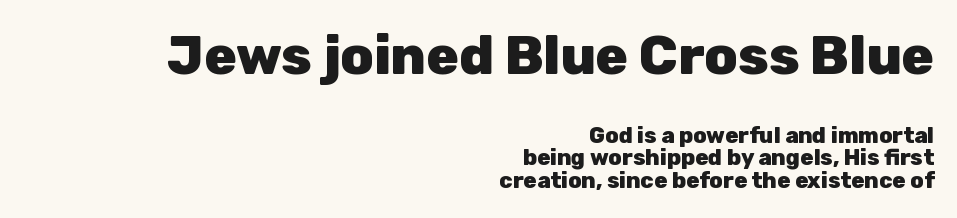
Whoever set this made the first block the dominant, larger element. A clean baseline with only descenders dipping below it. In CSS terms this would be text-align: right. Looks like regular typesetting: each glyph gets only the width it needs. This sample uses plain, unmodified letter spacing. No italicization has been applied; the sample stays upright.
